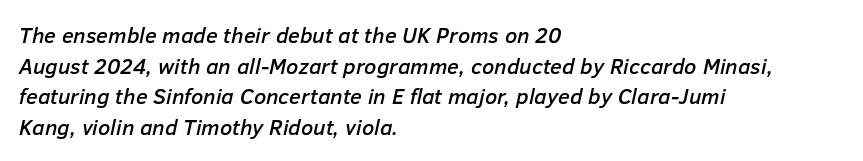
{"italic": "yes", "lean": "right", "slant_degrees": 12, "underline": "no", "align": "left", "line_spacing": "normal", "line_spacing_ratio": 1.39, "letter_spacing": "normal", "letter_spacing_em": 0.0, "glyph_px": 22}
